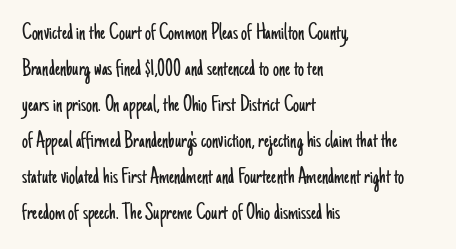
{"italic": "no", "bold": "no", "underline": "no", "align": "left", "line_spacing": "normal", "line_spacing_ratio": 1.5, "letter_spacing": "normal", "letter_spacing_em": 0.0, "glyph_px": 24}
